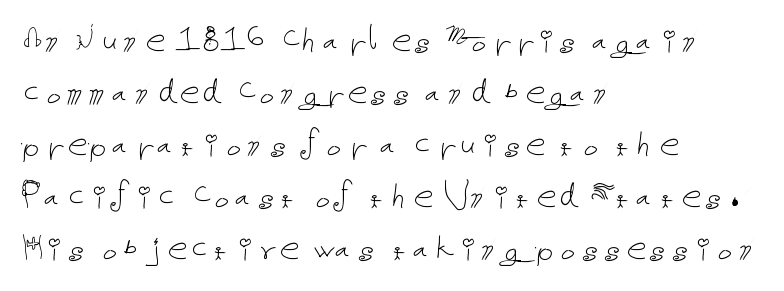
Tracking value appears to be zero — textbook default spacing. Beneath every word, the page is bare. Summary of weight: not heavy and not bold. In terms of posture, this sample is upright. Is there much room between lines? A standard amount, neither cramped nor airy. Each line starts at the same left margin while the right side varies.
